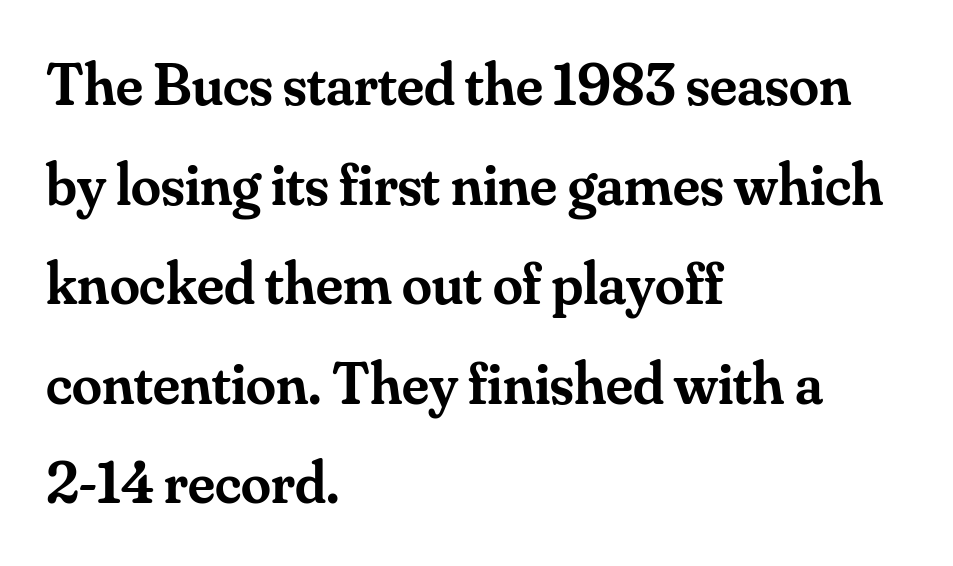
The image shows 60 px semibold serif type, upright; set left-aligned, normal line spacing (1.66x), normal letter spacing, not underlined; medium stroke contrast and a small x-height.
